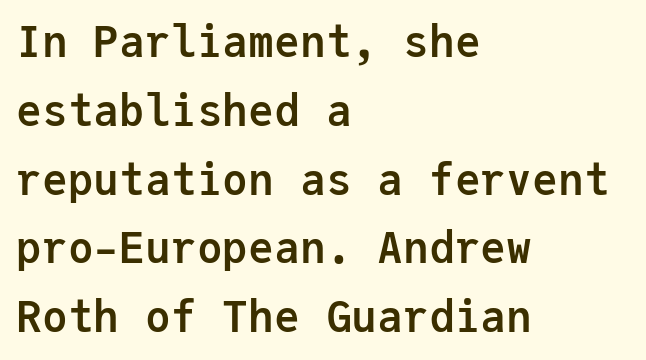
{"serif": "no", "italic": "no", "bold": "yes", "weight": "semibold", "width": "normal", "stroke_contrast": "low", "x_height": "medium", "monospaced": "yes", "underline": "no", "align": "left", "line_spacing": "normal", "line_spacing_ratio": 1.6, "letter_spacing": "normal", "letter_spacing_em": 0.0, "glyph_px": 43}
